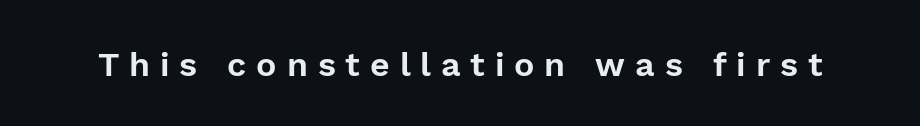
The image shows 34 px sans-serif type, upright; set unusually wide letter spacing (+0.29 em), not underlined; a medium x-height.
